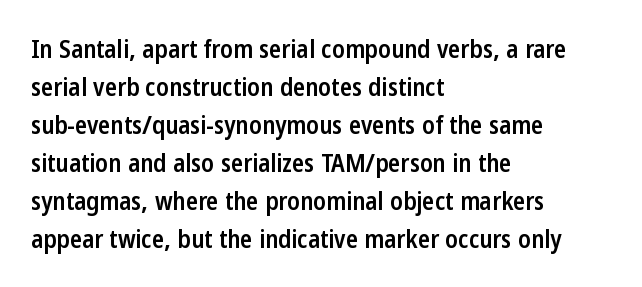
Q: Is the text bold? A: Semi-bold.
Q: Is the text italic (slanted)? A: No, it is upright.
Q: Is the text underlined? A: No.
Q: How is the paragraph aligned? A: Left-aligned.
Q: Is the spacing between letters normal or unusually wide? A: Normal.
Q: Is the spacing between lines tight, normal or loose? A: Normal.
